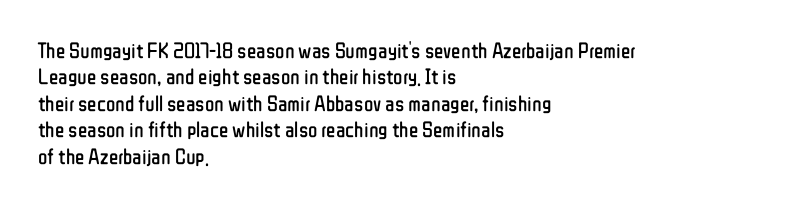
This sample uses an upright cut, with every glyph sitting square on the baseline. Underlining? Definitely not there. Heaviness? Minimal to ordinary, like unemphasized prose. Short note: letters normally spaced. Where is the straight margin? On the left.
